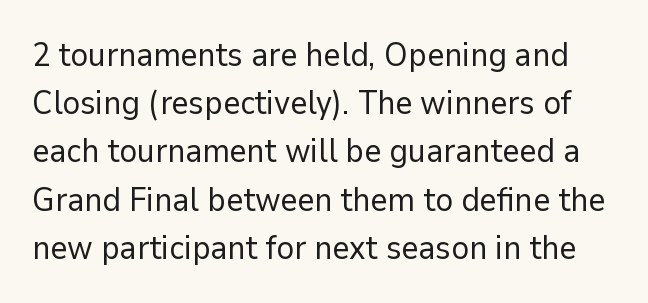
Q: Is the text bold? A: No.
Q: Is the text italic (slanted)? A: No, it is upright.
Q: Is the typeface a serif or a sans-serif typeface? A: Sans-serif.
Q: Is the text underlined? A: No.
Q: Is the spacing between letters normal or unusually wide? A: Normal.
Q: Is the spacing between lines tight, normal or loose? A: Normal.
Q: Width (condensed, normal, or wide)? A: Normal.
Q: Stroke contrast? A: Low.
Q: x-height? A: Medium.
Q: Monospaced? A: No.
